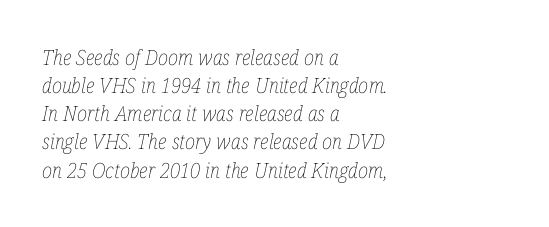
{"italic": "yes", "lean": "right", "slant_degrees": 12, "bold": "no", "underline": "no", "align": "left", "line_spacing": "normal", "line_spacing_ratio": 1.34, "letter_spacing": "normal", "letter_spacing_em": 0.0, "glyph_px": 21}
